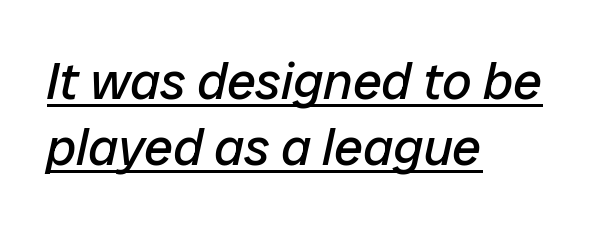
The image shows 52 px regular-weight type, italic (leaning right); set left-aligned, normal line spacing (1.27x), normal letter spacing, underlined; low stroke contrast and a medium x-height.
